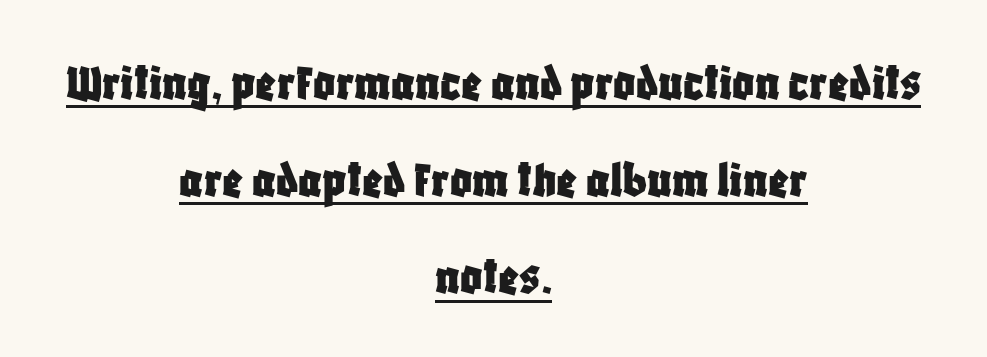
The image shows 54 px condensed sans-serif type, upright; set centered, line spacing 1.8x, normal letter spacing, underlined; low stroke contrast and a large x-height.
